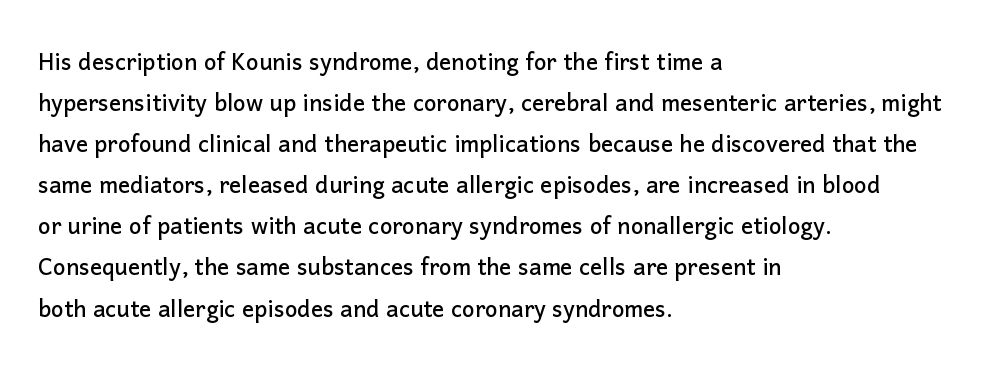
Glance below the letters and you will spot only blank space. The letterforms sit shoulder to shoulder at normal distance. Short and long lines alike share a common starting point at left. The glyphs in this specimen are sans serif.
